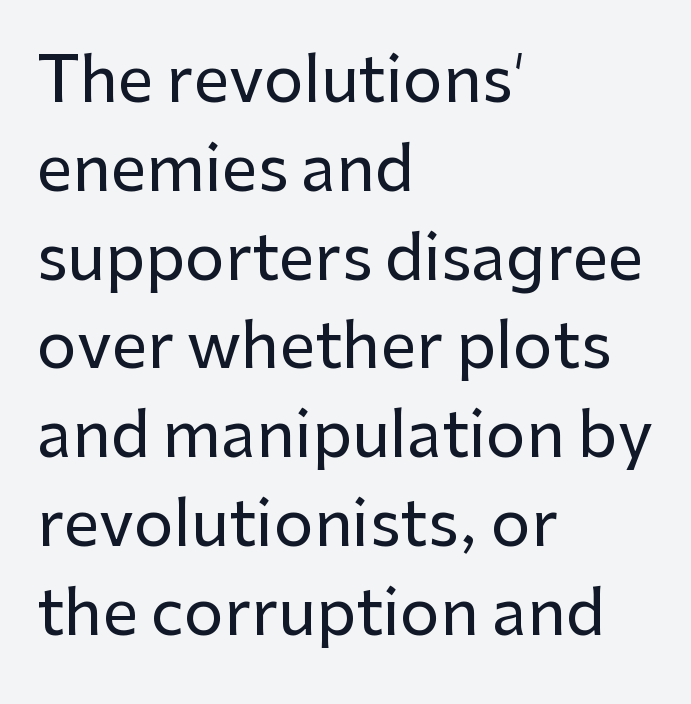
The image shows 63 px sans-serif type, upright; set left-aligned, normal line spacing (1.41x), normal letter spacing, not underlined; low stroke contrast and a medium x-height.
